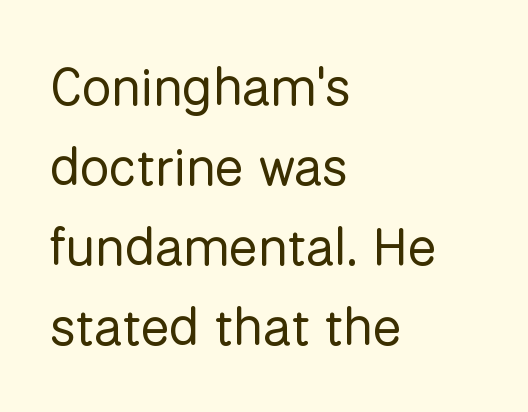
Each letter keeps its own natural width here, so spacing adapts to shape. The rows are spaced the way most documents space them. Which margin do the lines hug? The left one — the right edge is uneven. To sum up the face: it is a sans, with no serifs. Here the glyphs are tracked normally, forming tight word shapes. Beneath every word, the page is bare.
